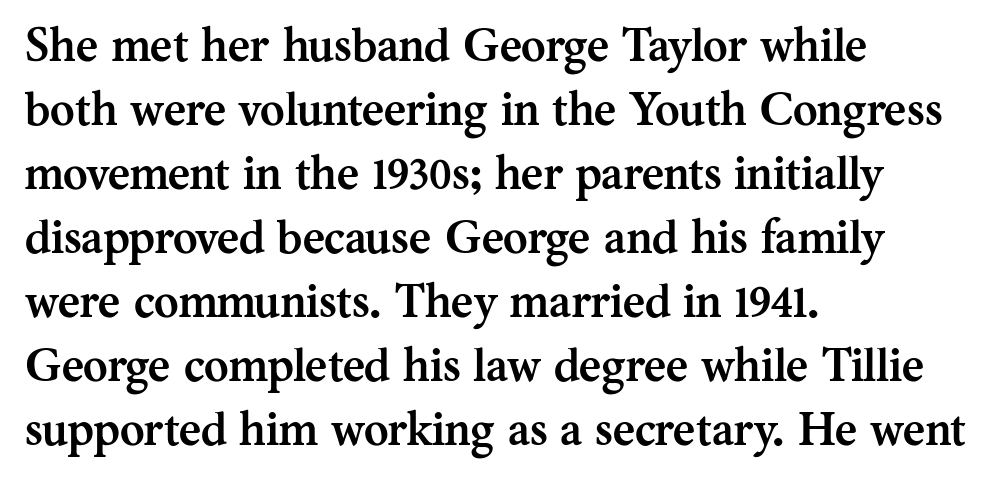
Nope, not italic — everything's standing straight. The lines in this sample share a left origin and differ only in where they stop. Between one letter and the next there's only the usual sliver of space. Stroke terminals: seriffed.
